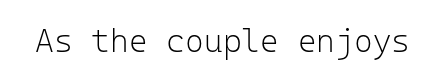
The strokes are not fattened; the text isn't bold. This rendering features lettering with no underline. What stands out about the letter spacing? Nothing — it is the standard amount. Fixed-width glyphs throughout — classic coding-font behaviour.
